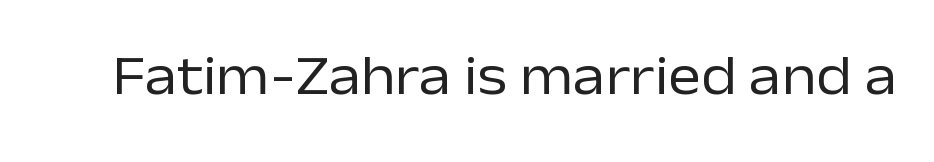
Check where the strokes stop: nothing finishes them off — pure sans. The rendering keeps characters at their native spacing. Lines of text with bare space underneath. No extra ink here — the face is not bold. You could not count columns in this text — the font is proportionally spaced. The axis of the letterforms is exactly vertical.
